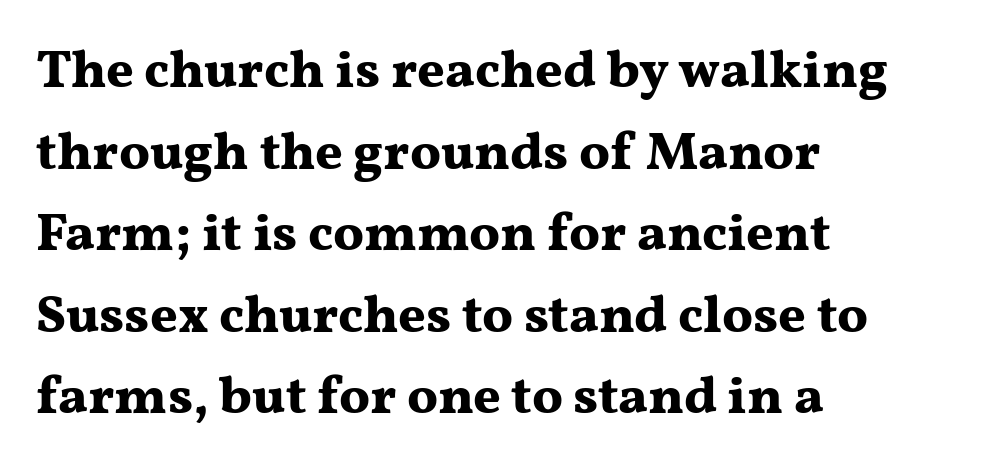
The image shows 53 px bold, wide serif type, upright; set left-aligned, normal line spacing (1.54x), normal letter spacing, not underlined; medium stroke contrast and a medium x-height.
